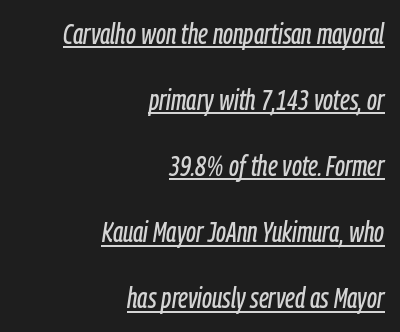
{"italic": "yes", "lean": "right", "slant_degrees": 9, "width": "condensed", "stroke_contrast": "low", "x_height": "medium", "monospaced": "no", "underline": "yes", "align": "right", "line_spacing": "loose", "line_spacing_ratio": 2.36, "letter_spacing": "normal", "letter_spacing_em": 0.0, "glyph_px": 28}
